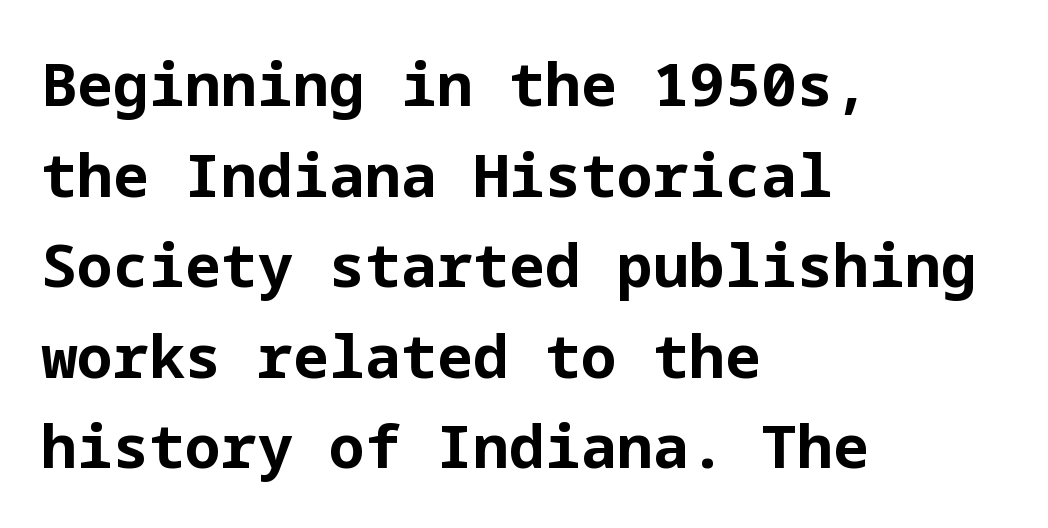
Clear beneath every line of the passage. Tracking here is standard; glyphs follow each other at the usual distance. Does the leading feel generous? No, just average. These lines were composed using upright roman letters. Alignment: flush left. This is sans-serif lettering, the kind often seen on screens and signage.
